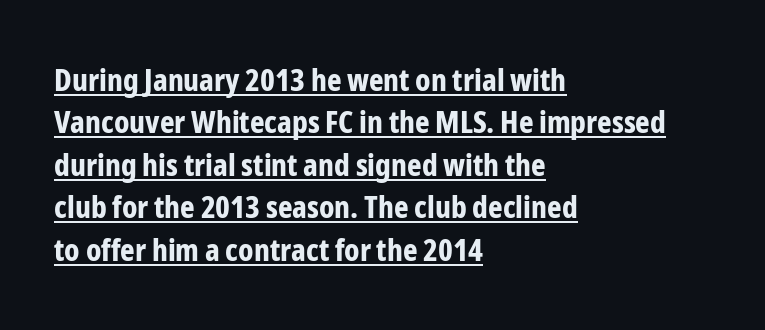
{"serif": "no", "italic": "no", "bold": "yes", "weight": "bold", "width": "condensed", "stroke_contrast": "low", "x_height": "medium", "monospaced": "no", "underline": "yes", "align": "left", "line_spacing": "normal", "line_spacing_ratio": 1.37, "letter_spacing": "normal", "letter_spacing_em": 0.0, "glyph_px": 31}
